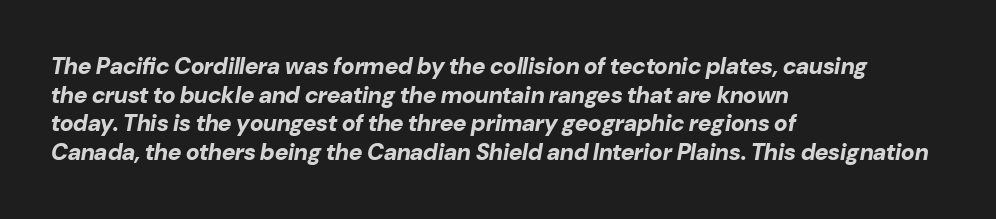
{"italic": "yes", "lean": "right", "slant_degrees": 10, "bold": "yes", "underline": "no", "align": "left", "line_spacing_ratio": 1.24, "letter_spacing": "normal", "letter_spacing_em": 0.0, "glyph_px": 23}
